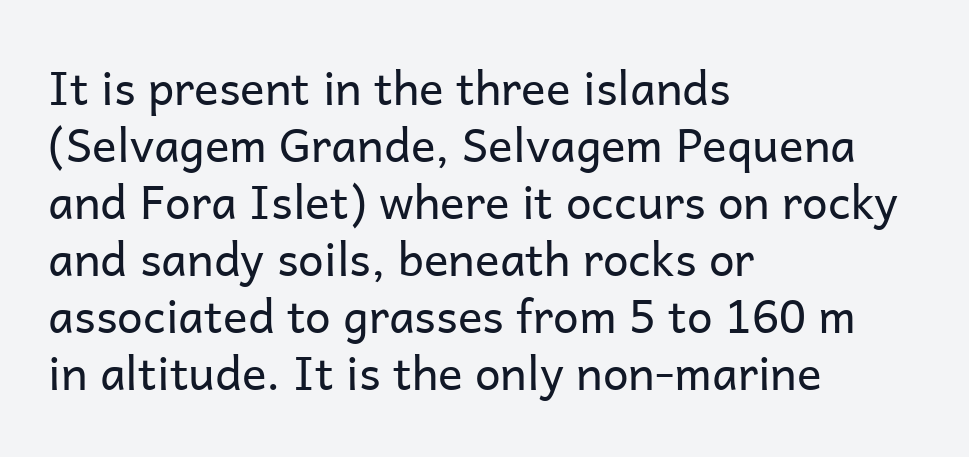
Q: Is the text bold? A: No.
Q: Is the text italic (slanted)? A: No, it is upright.
Q: Is the typeface a serif or a sans-serif typeface? A: Sans-serif.
Q: Is the text underlined? A: No.
Q: How is the paragraph aligned? A: Left-aligned.
Q: Is the spacing between letters normal or unusually wide? A: Normal.
Q: Width (condensed, normal, or wide)? A: Normal.
Q: Stroke contrast? A: Low.
Q: x-height? A: Medium.
Q: Monospaced? A: No.
